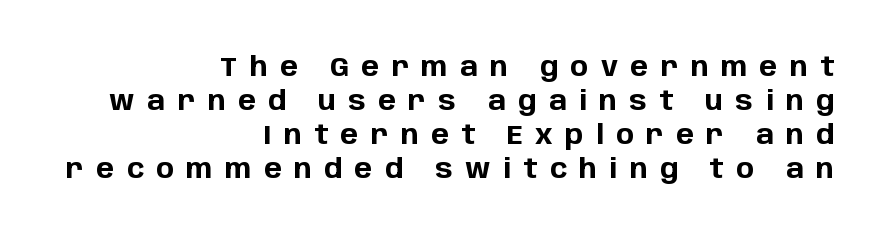
The letterforms stand isolated, each surrounded by extra space. The lines in this sample share a right terminus and differ only in where they begin. Lines of text with bare space underneath. Weight check: bold — yes, fully. Regular leading. Nope, not italic — everything's standing straight.
